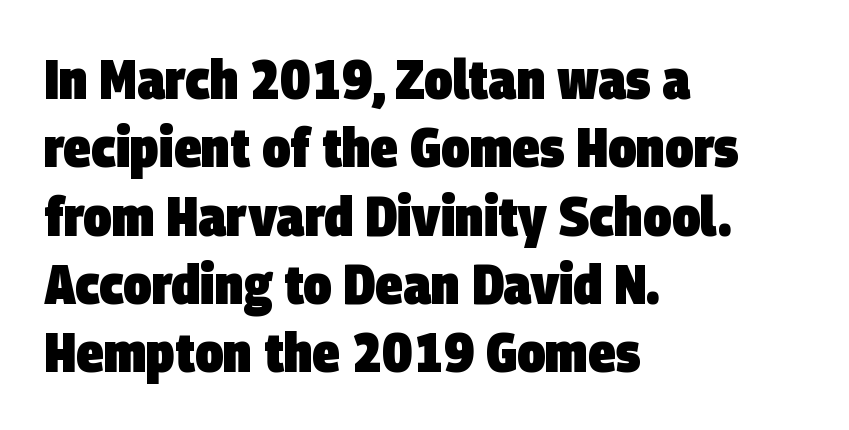
{"serif": "no", "bold": "yes", "weight": "heavy", "width": "condensed", "stroke_contrast": "low", "x_height": "large", "monospaced": "no", "underline": "no", "align": "left", "line_spacing_ratio": 1.22, "letter_spacing": "normal", "letter_spacing_em": 0.0, "glyph_px": 56}
